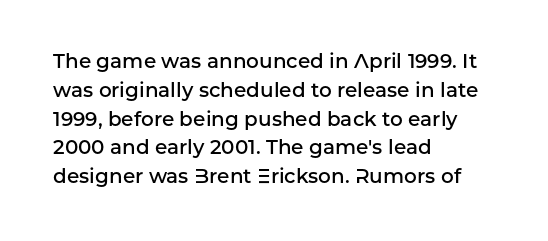
The image shows 20 px text type, upright; set left-aligned, normal line spacing (1.44x), normal letter spacing, not underlined.
